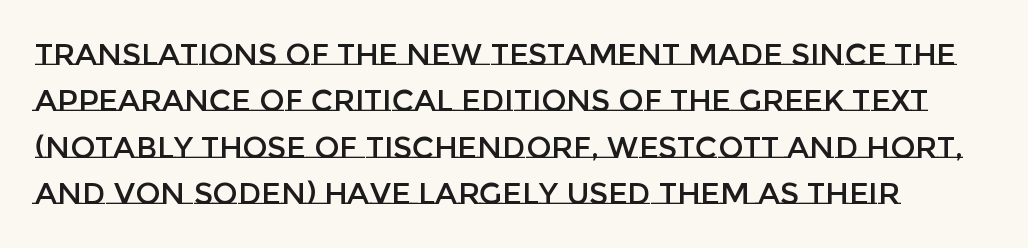
Q: Is the text italic (slanted)? A: No, it is upright.
Q: Is the text underlined? A: No.
Q: Is the spacing between letters normal or unusually wide? A: Normal.
Q: Is the spacing between lines tight, normal or loose? A: Normal.
Q: Width (condensed, normal, or wide)? A: Normal.
Q: Stroke contrast? A: Low.
Q: x-height? A: Large.
Q: Monospaced? A: No.
